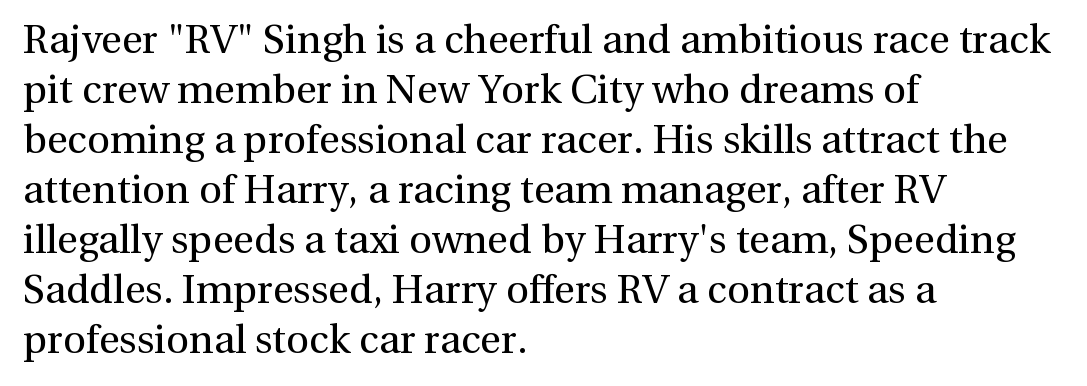
This sample keeps an unexceptional amount of space between lines. Small tapered or slab feet sit at the stroke ends, so this counts as serif. You could not count columns in this text — the font is proportionally spaced. The face used here is rendered with its standard letterfit. A classic flush-left, rag-right setting is used for this passage. Ascenders rise straight up at ninety degrees.
